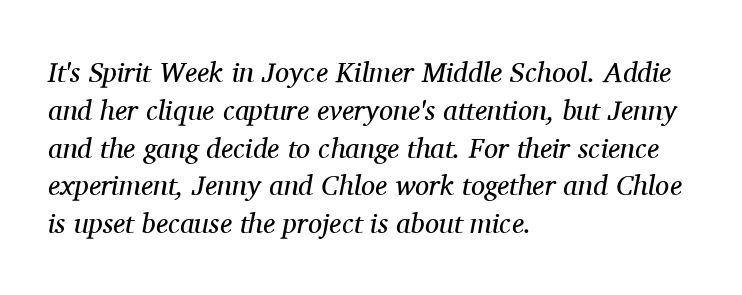
Q: Is the text bold? A: No.
Q: Is the text italic (slanted)? A: Yes, it leans right by about 11 degrees.
Q: Is the typeface a serif or a sans-serif typeface? A: Serif.
Q: Is the text underlined? A: No.
Q: How is the paragraph aligned? A: Left-aligned.
Q: Is the spacing between letters normal or unusually wide? A: Normal.
Q: Is the spacing between lines tight, normal or loose? A: Normal.
Q: Width (condensed, normal, or wide)? A: Normal.
Q: Stroke contrast? A: Medium.
Q: x-height? A: Medium.
Q: Monospaced? A: No.
